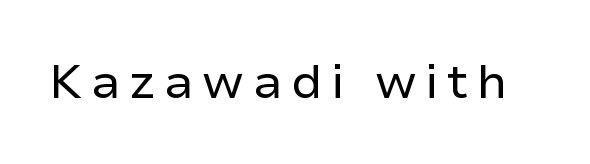
{"serif": "no", "italic": "no", "bold": "no", "weight": "regular", "width": "normal", "stroke_contrast": "low", "x_height": "medium", "monospaced": "no", "underline": "no", "glyph_px": 48}
